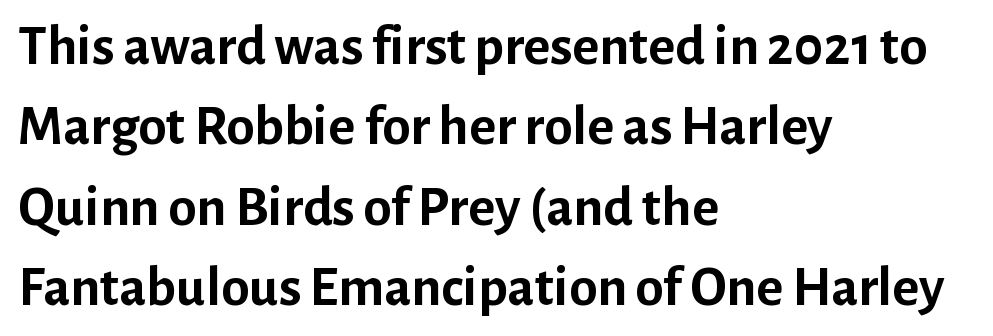
Q: Is the text bold? A: Yes.
Q: Is the text italic (slanted)? A: No, it is upright.
Q: Is the typeface a serif or a sans-serif typeface? A: Sans-serif.
Q: Is the text underlined? A: No.
Q: How is the paragraph aligned? A: Left-aligned.
Q: Is the spacing between letters normal or unusually wide? A: Normal.
Q: Is the spacing between lines tight, normal or loose? A: Normal.
Q: Width (condensed, normal, or wide)? A: Normal.
Q: Stroke contrast? A: Low.
Q: x-height? A: Medium.
Q: Monospaced? A: No.
